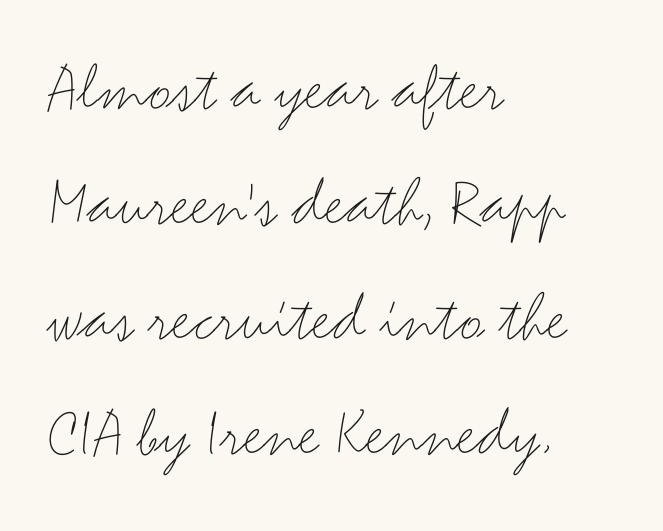
{"serif": "no", "bold": "no", "weight": "thin", "width": "wide", "stroke_contrast": "medium", "x_height": "small", "monospaced": "no", "underline": "no", "align": "left", "line_spacing": "normal", "line_spacing_ratio": 1.62, "letter_spacing": "normal", "letter_spacing_em": 0.0, "glyph_px": 71}
